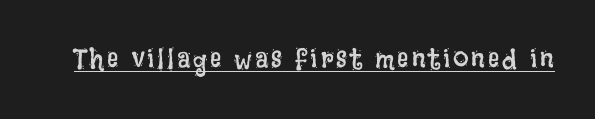
The image shows 28 px regular-weight, condensed type, upright; set underlined; low stroke contrast and a large x-height.
